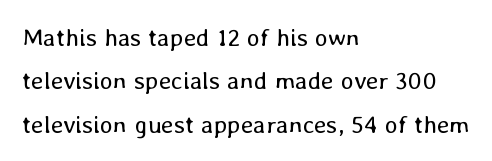
Q: Is the text bold? A: No.
Q: Is the text italic (slanted)? A: No, it is upright.
Q: Is the text underlined? A: No.
Q: How is the paragraph aligned? A: Left-aligned.
Q: Is the spacing between letters normal or unusually wide? A: Normal.
